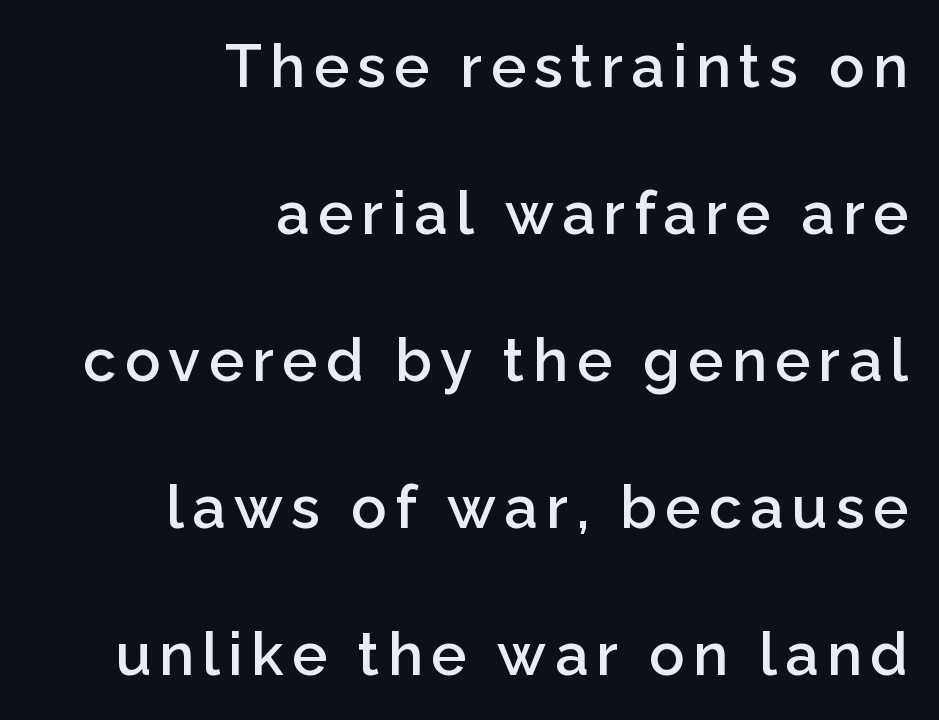
{"serif": "no", "italic": "no", "bold": "semi", "weight": "semibold", "width": "normal", "stroke_contrast": "low", "x_height": "medium", "monospaced": "no", "underline": "no", "align": "right", "line_spacing": "loose", "line_spacing_ratio": 2.49, "glyph_px": 59}
